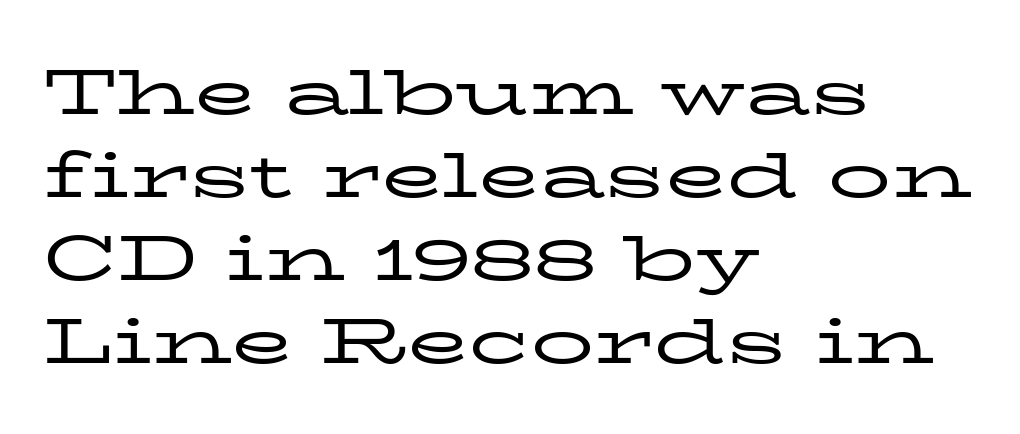
The image shows 63 px regular-weight, wide serif type, upright; set left-aligned, normal line spacing (1.32x), normal letter spacing, not underlined; low stroke contrast and a medium x-height.
